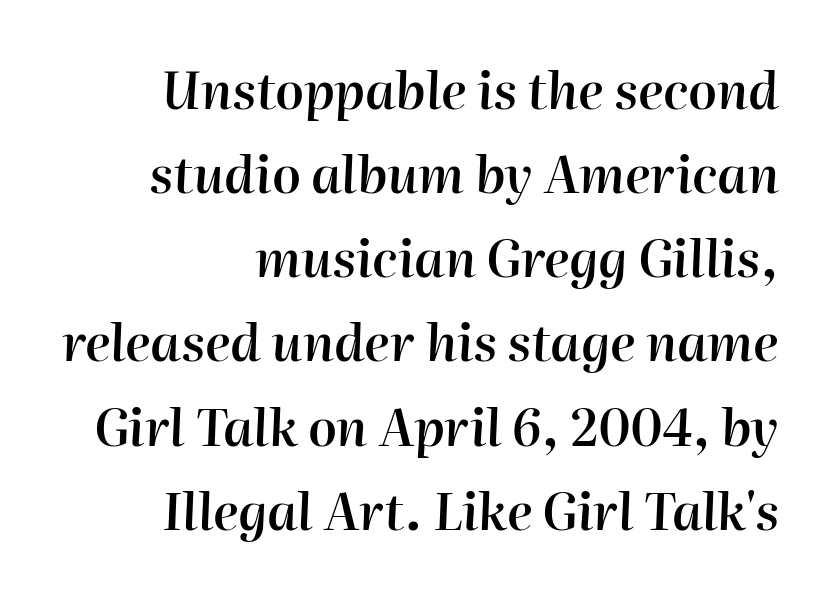
{"italic": "yes", "lean": "right", "slant_degrees": 2, "bold": "semi", "weight": "semibold", "width": "normal", "stroke_contrast": "high", "x_height": "medium", "monospaced": "no", "underline": "no", "align": "right", "line_spacing": "normal", "line_spacing_ratio": 1.65, "letter_spacing": "normal", "letter_spacing_em": 0.0, "glyph_px": 51}
